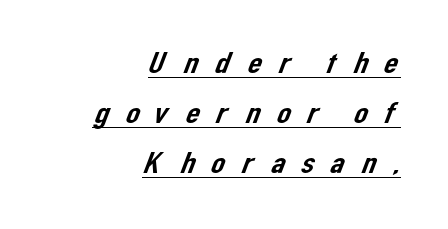
The image shows 31 px sans-serif type; set right-aligned, normal line spacing (1.62x), unusually wide letter spacing (+0.42 em), underlined; low stroke contrast and a medium x-height.
